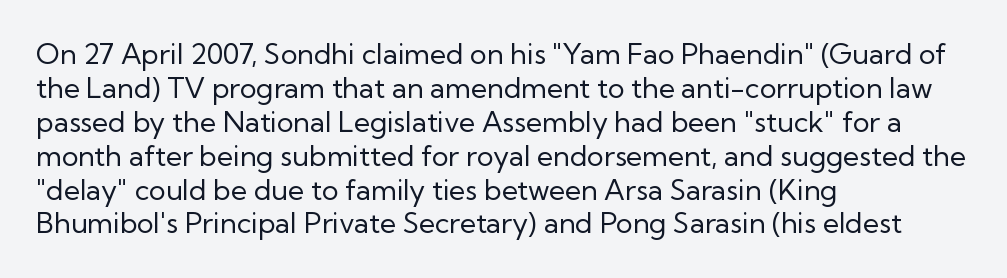
Q: Is the text bold? A: No.
Q: Is the text italic (slanted)? A: No, it is upright.
Q: Is the typeface a serif or a sans-serif typeface? A: Sans-serif.
Q: Is the text underlined? A: No.
Q: How is the paragraph aligned? A: Left-aligned.
Q: Is the spacing between letters normal or unusually wide? A: Normal.
Q: Width (condensed, normal, or wide)? A: Normal.
Q: Stroke contrast? A: Low.
Q: x-height? A: Medium.
Q: Monospaced? A: No.
